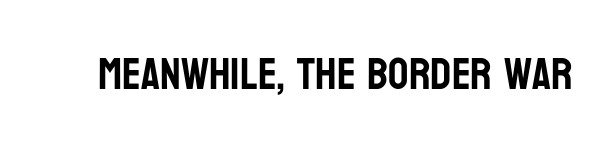
{"serif": "no", "italic": "no", "width": "condensed", "stroke_contrast": "low", "x_height": "large", "monospaced": "no", "underline": "no", "letter_spacing": "normal", "letter_spacing_em": 0.0, "glyph_px": 45}
